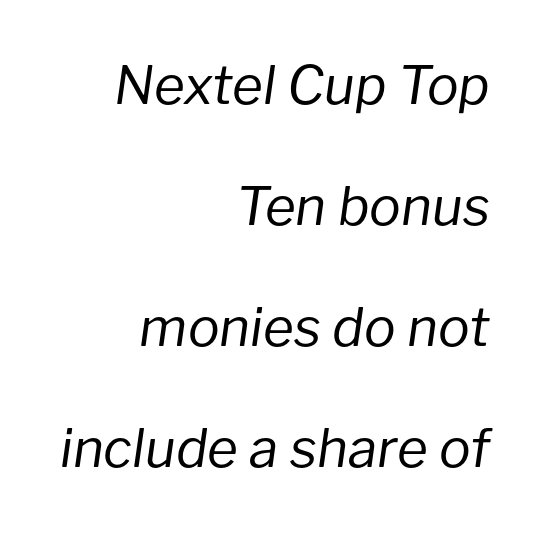
Q: Is the text bold? A: No.
Q: Is the text italic (slanted)? A: Yes, it leans right by about 8 degrees.
Q: Is the text underlined? A: No.
Q: How is the paragraph aligned? A: Right-aligned.
Q: Is the spacing between letters normal or unusually wide? A: Normal.
Q: Is the spacing between lines tight, normal or loose? A: Loose.
Q: Width (condensed, normal, or wide)? A: Normal.
Q: Stroke contrast? A: Low.
Q: x-height? A: Medium.
Q: Monospaced? A: No.
